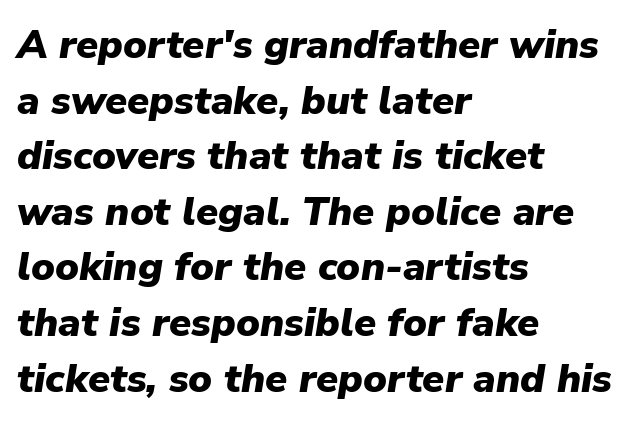
Inter-character spacing is left at the font's built-in metrics. There's an unmistakable incline to the writing here. You could not count columns in this text — the font is proportionally spaced. The words here are not underlined. The lines sit at an ordinary, default distance from one another. Typesetter's note: full bold, strokes at maximum text heaviness.
